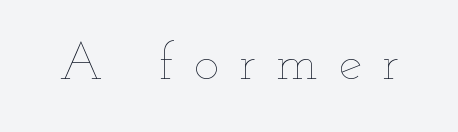
The image shows 53 px thin, wide type, upright; set unusually wide letter spacing (+0.38 em), not underlined; low stroke contrast and a small x-height.
